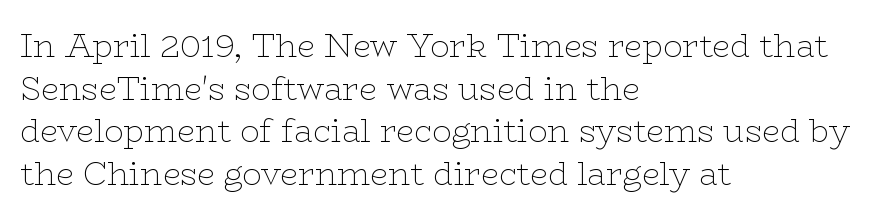
A roman cut, with each character standing at attention. The typeface has the unassuming heft of standard copy or less. The gap between lines stays unmarked. The leading is moderate, giving the passage an even texture. The letters carry serifs — small finishing strokes at the ends of their stems. Short note: letters normally spaced.
